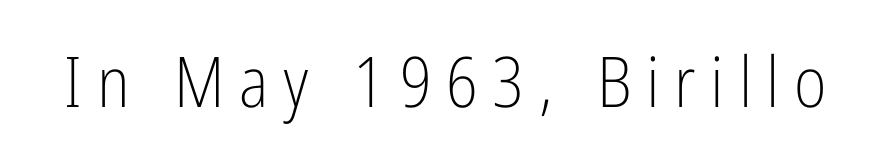
Q: Is the text bold? A: No.
Q: Is the text italic (slanted)? A: No, it is upright.
Q: Is the typeface a serif or a sans-serif typeface? A: Sans-serif.
Q: Is the text underlined? A: No.
Q: Is the spacing between letters normal or unusually wide? A: Unusually wide.
Q: Width (condensed, normal, or wide)? A: Condensed.
Q: Stroke contrast? A: Low.
Q: x-height? A: Medium.
Q: Monospaced? A: No.
